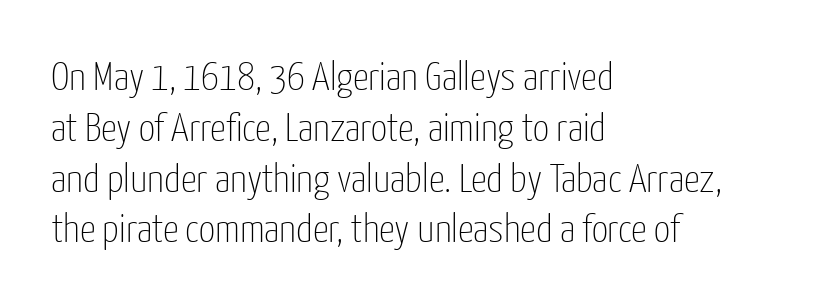
Line spacing here is normal. The passage shown is not bold in any degree. The rendering uses natural spacing where letterforms have individual widths. These lines stack with their left ends in a neat column. Spacing between characters is what you'd get straight out of the box.
